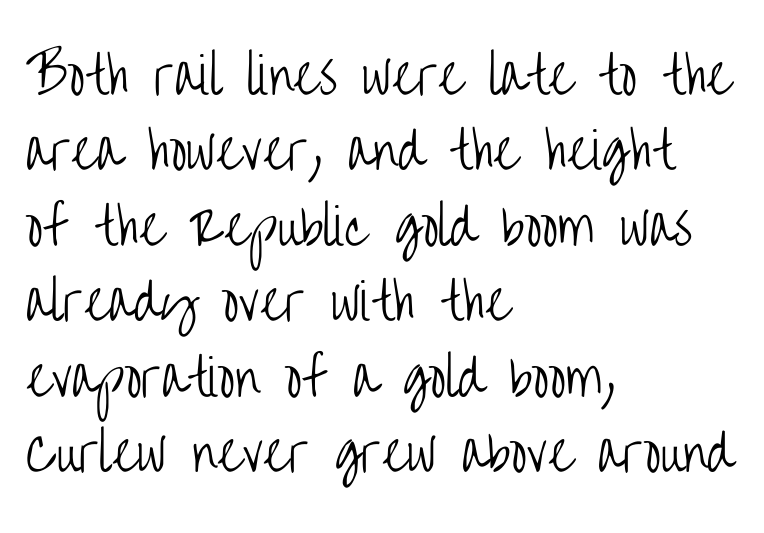
Q: Is the text bold? A: No.
Q: Is the text italic (slanted)? A: No, it is upright.
Q: Is the typeface a serif or a sans-serif typeface? A: Sans-serif.
Q: Is the text underlined? A: No.
Q: How is the paragraph aligned? A: Left-aligned.
Q: Is the spacing between letters normal or unusually wide? A: Normal.
Q: Is the spacing between lines tight, normal or loose? A: Normal.
Q: Width (condensed, normal, or wide)? A: Condensed.
Q: Stroke contrast? A: Low.
Q: x-height? A: Large.
Q: Monospaced? A: No.
